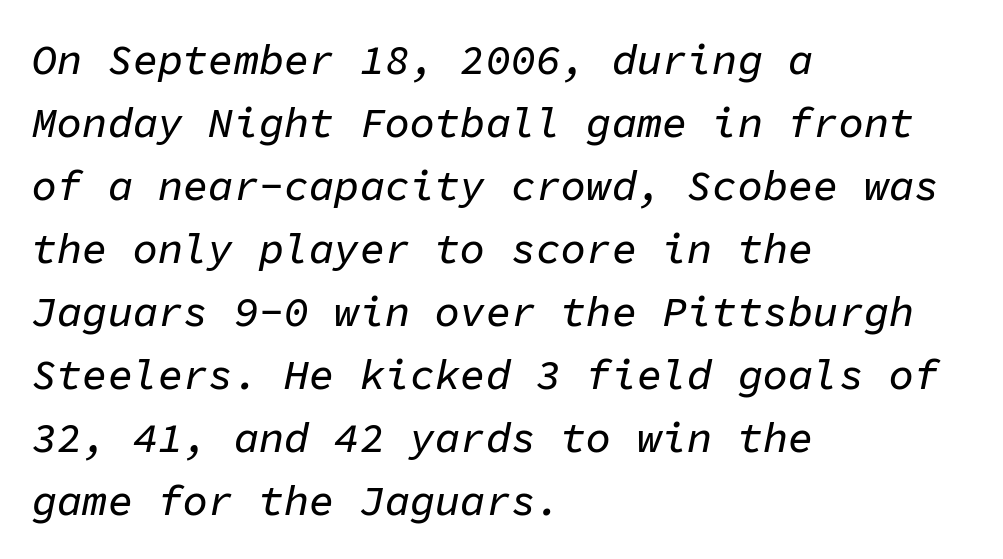
Q: Is the text italic (slanted)? A: Yes, it leans right by about 11 degrees.
Q: Is the text underlined? A: No.
Q: How is the paragraph aligned? A: Left-aligned.
Q: Is the spacing between letters normal or unusually wide? A: Normal.
Q: Is the spacing between lines tight, normal or loose? A: Normal.
Q: Width (condensed, normal, or wide)? A: Normal.
Q: Stroke contrast? A: Low.
Q: x-height? A: Medium.
Q: Monospaced? A: Yes.
